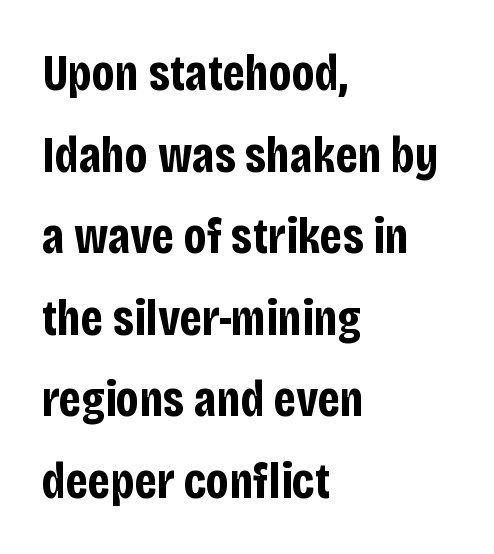
{"serif": "no", "italic": "no", "bold": "yes", "weight": "bold", "width": "condensed", "stroke_contrast": "low", "x_height": "large", "monospaced": "no", "underline": "no", "align": "left", "line_spacing": "normal", "line_spacing_ratio": 1.6, "letter_spacing": "normal", "letter_spacing_em": 0.0, "glyph_px": 51}
